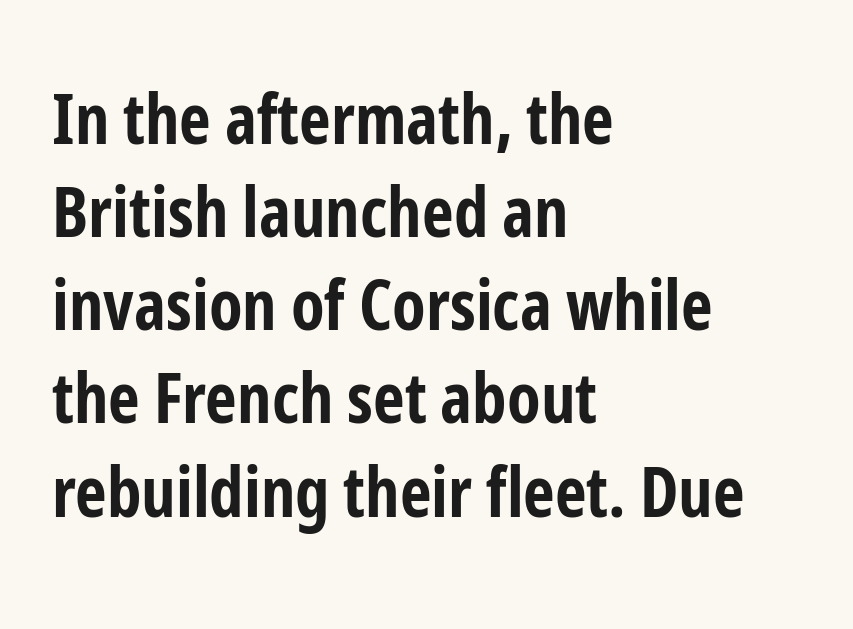
Default kerning and tracking; the words read as compact shapes. In CSS terms this would be text-align: left. A typesetter would call this proportional, since set widths differ per character. Summary of weight: heavy, a full bold. No word sits above an underline. Whoever set this chose a conventional vertical rhythm.
